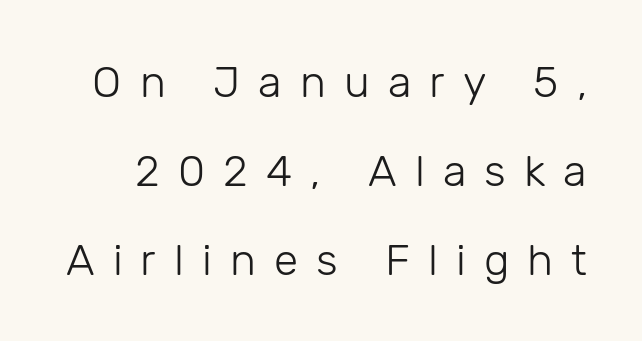
The image shows 44 px light sans-serif type, upright; set loose line spacing (2.02x), unusually wide letter spacing (+0.41 em), not underlined; low stroke contrast and a medium x-height.
